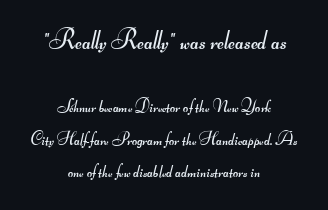
The image shows 27 px text type; set centered, line spacing 1.8x, normal letter spacing, not underlined; the first (top) block is 1.5x larger.
